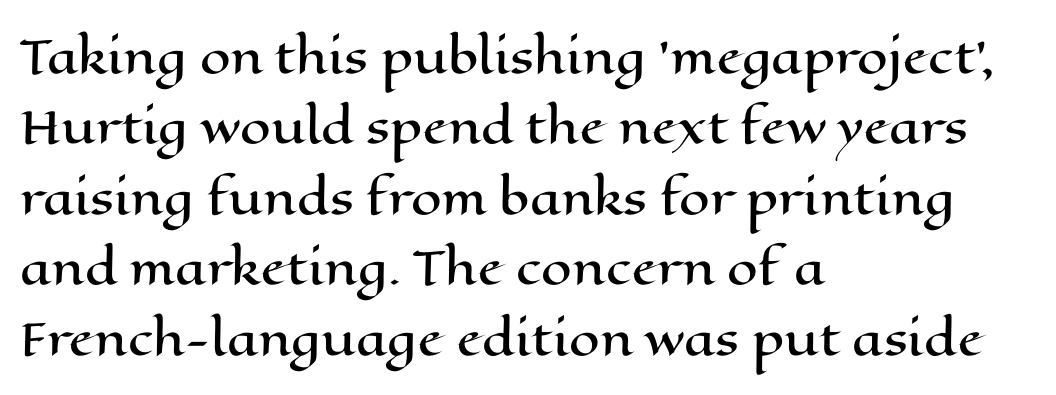
No italicization has been applied; the sample stays upright. No word sits above an underline. The type is set solid horizontally, with unmodified tracking. Interline gaps are of average width in this sample. Here the designer chose a conventional face with non-uniform glyph widths.
